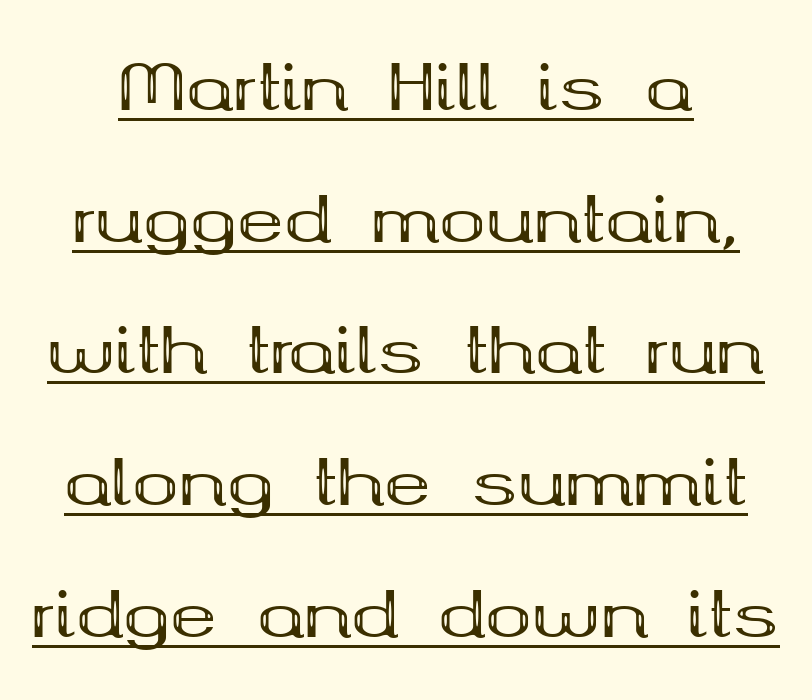
The specimen reads as upright at a glance. Spacing verdict: proportional, widths tailored to each character. The type family on display is of the serif kind. Baseline-to-baseline distance is far greater than the letter height. On the weight axis this lands at bold, roughly 700. Compared with typical body copy, the letter spacing here is the same.
